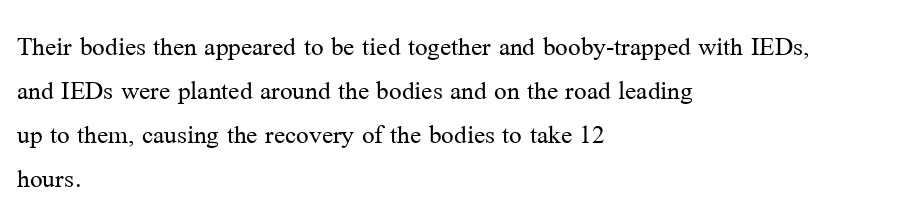
Regarding serifs, this sample has them. Visually the block forms a straight wall on the left and a jagged coastline on the right. The face looks like a standard text weight, possibly lighter. Tracking value appears to be zero — textbook default spacing. The foot of each line stays bare and open.
